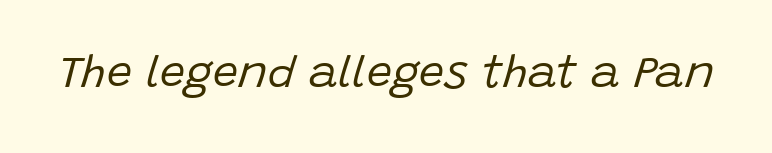
You could call the tracking neutral — neither tight nor loose. The typography opts for an oblique posture over an upright one. This reads as an unemphasized weight, regular at the heaviest. The words here are not underlined. The letters advance in unequal steps, a hallmark of proportional type.
